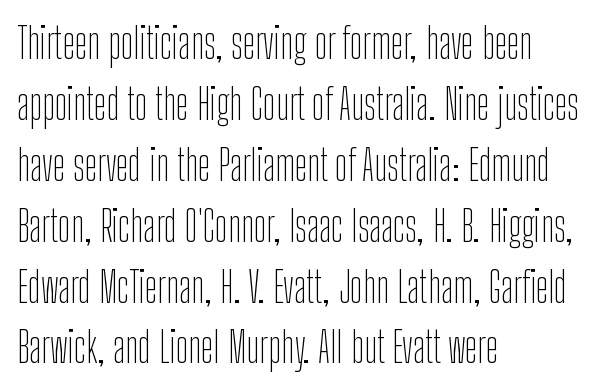
{"serif": "no", "italic": "no", "bold": "no", "weight": "thin", "width": "condensed", "stroke_contrast": "low", "x_height": "medium", "monospaced": "no", "underline": "no", "align": "left", "line_spacing": "normal", "line_spacing_ratio": 1.45, "letter_spacing": "normal", "letter_spacing_em": 0.0, "glyph_px": 42}
